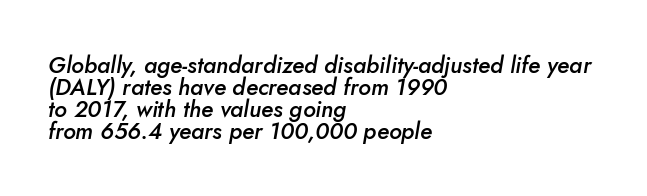
Successive baselines arrive quickly, one right under another. Rule under the text: the space is simply empty. Does the copy run flush right? No — it runs flush left. The characters look somewhat weighty, a semibold short of true bold. The letters sit at their default tracking, neither squeezed nor spread. This is oblique type, the kind used for emphasis or titles.
